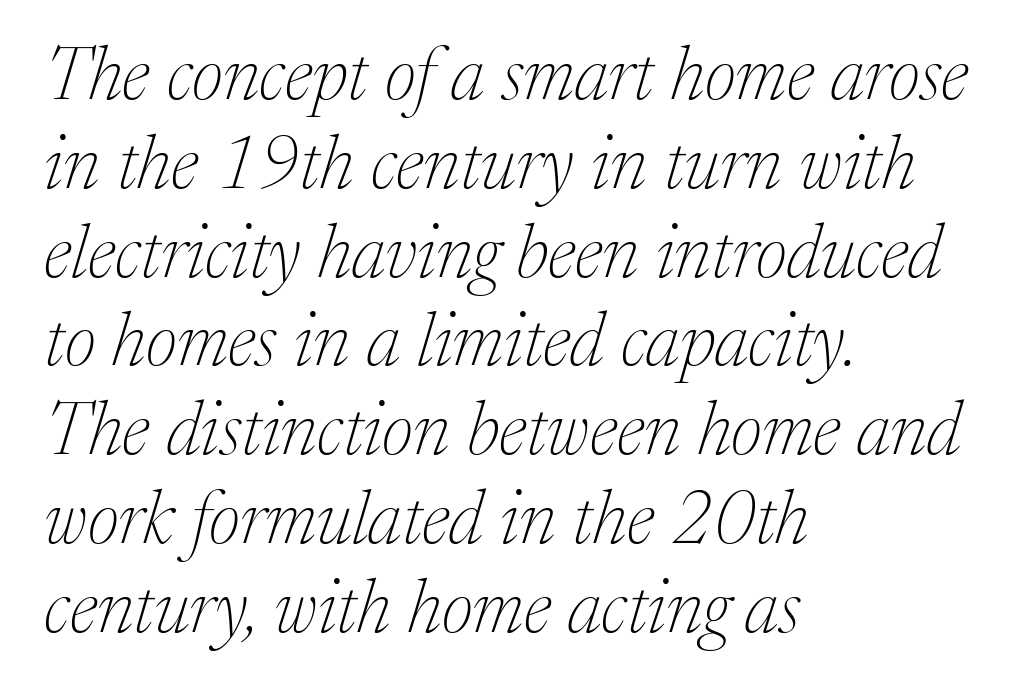
The image shows 74 px thin serif type, italic (leaning right); set left-aligned, line spacing 1.2x, normal letter spacing, not underlined; medium stroke contrast and a medium x-height.
